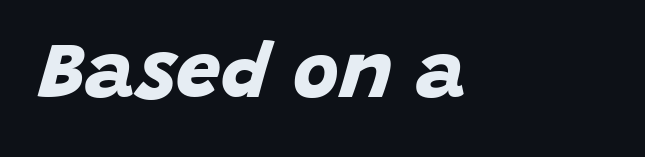
Q: Is the text bold? A: Yes.
Q: Is the typeface a serif or a sans-serif typeface? A: Sans-serif.
Q: Is the text underlined? A: No.
Q: Is the spacing between letters normal or unusually wide? A: Normal.
Q: Width (condensed, normal, or wide)? A: Normal.
Q: Stroke contrast? A: Low.
Q: x-height? A: Large.
Q: Monospaced? A: No.
